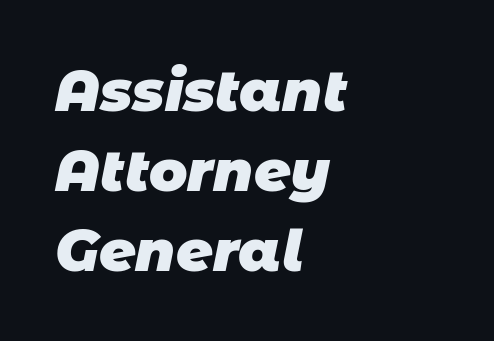
Observe the absence of serifs on each vertical stroke in this sample. Reading down the column, the eye jumps a familiar distance to each next line. The face used here is proportionally spaced, like ordinary book or web type. What stands out about the letter spacing? Nothing — it is the standard amount. If you drew a ruler down the left edge, every line would touch it. Emphasis by weight is at full strength: bold.
